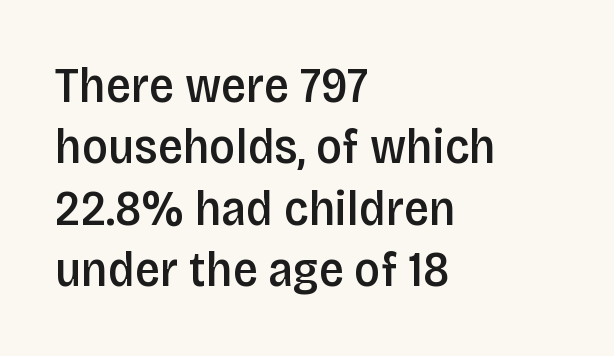
{"serif": "no", "italic": "no", "bold": "semi", "weight": "semibold", "width": "condensed", "stroke_contrast": "low", "x_height": "large", "monospaced": "no", "underline": "no", "align": "left", "line_spacing_ratio": 1.23, "letter_spacing": "normal", "letter_spacing_em": 0.0, "glyph_px": 50}
